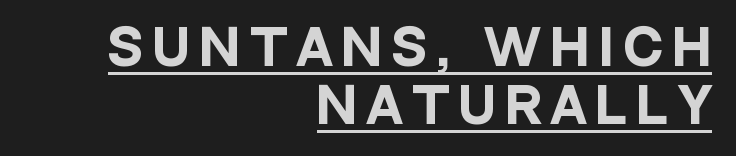
Nope, not italic — everything's standing straight. In terms of letterspacing, this is a distinctly airy, spread setting. Looks like someone drew a line under every word here. Visually the block forms a straight wall on the right and a jagged coastline on the left. These lines carry a lot of weight — the face is fully bold. The face used here is proportionally spaced, like ordinary book or web type.
